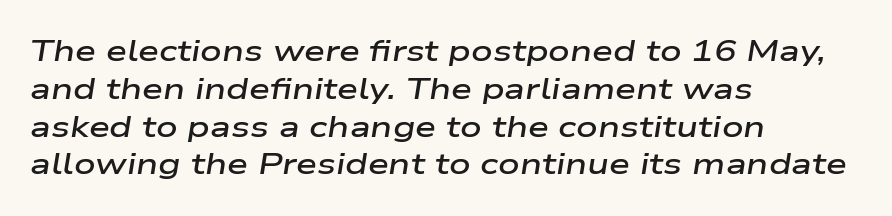
A typesetter would call this zero additional tracking. Whoever set this chose a conventional vertical rhythm. Plain, unruled lines of type. The strokes are fattened partway — semibold, not bold.
